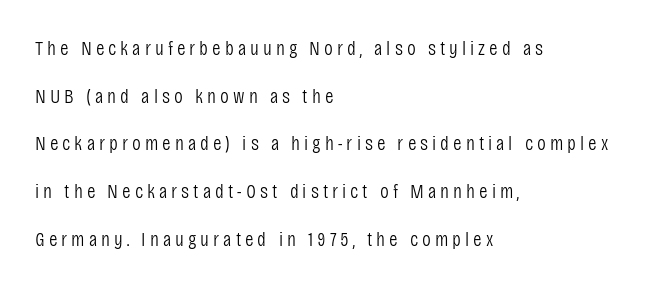
Q: Is the text bold? A: No.
Q: Is the text italic (slanted)? A: No, it is upright.
Q: Is the text underlined? A: No.
Q: How is the paragraph aligned? A: Left-aligned.
Q: Is the spacing between lines tight, normal or loose? A: Loose.
